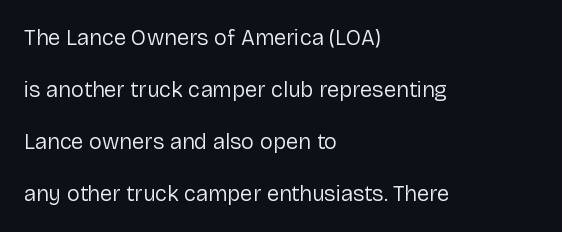
Q: Is the text bold? A: No.
Q: Is the text italic (slanted)? A: No, it is upright.
Q: Is the text underlined? A: No.
Q: How is the paragraph aligned? A: Left-aligned.
Q: Is the spacing between letters normal or unusually wide? A: Normal.
Q: Is the spacing between lines tight, normal or loose? A: Loose.
